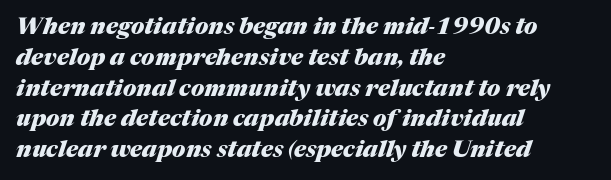
{"italic": "yes", "lean": "right", "slant_degrees": 17, "bold": "yes", "underline": "no", "align": "left", "line_spacing": "normal", "line_spacing_ratio": 1.34, "letter_spacing": "normal", "letter_spacing_em": 0.0, "glyph_px": 23}
